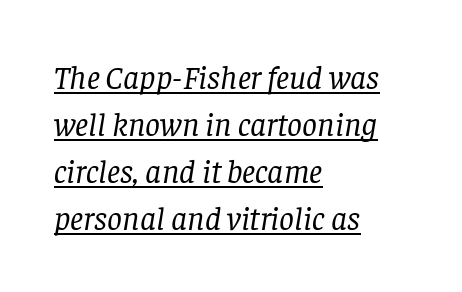
{"serif": "yes", "italic": "yes", "lean": "right", "slant_degrees": 8, "bold": "no", "weight": "regular", "width": "normal", "stroke_contrast": "low", "x_height": "large", "monospaced": "no", "underline": "yes", "align": "left", "line_spacing": "normal", "line_spacing_ratio": 1.42, "letter_spacing": "normal", "letter_spacing_em": 0.0, "glyph_px": 33}
